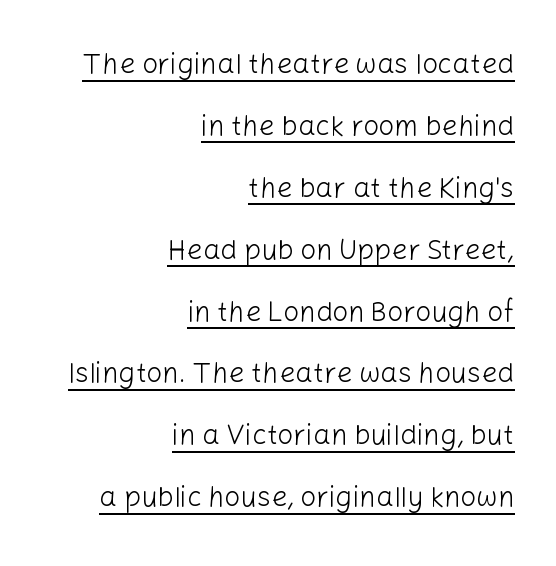
Q: Is the text bold? A: No.
Q: Is the text italic (slanted)? A: No, it is upright.
Q: Is the typeface a serif or a sans-serif typeface? A: Sans-serif.
Q: Is the text underlined? A: Yes.
Q: How is the paragraph aligned? A: Right-aligned.
Q: Is the spacing between letters normal or unusually wide? A: Normal.
Q: Is the spacing between lines tight, normal or loose? A: Loose.
Q: Width (condensed, normal, or wide)? A: Normal.
Q: Stroke contrast? A: Low.
Q: x-height? A: Medium.
Q: Monospaced? A: No.
